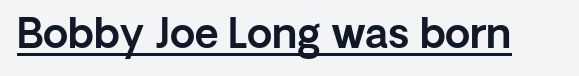
{"serif": "no", "italic": "no", "width": "normal", "x_height": "medium", "monospaced": "no", "underline": "yes", "letter_spacing": "normal", "letter_spacing_em": 0.0, "glyph_px": 41}
